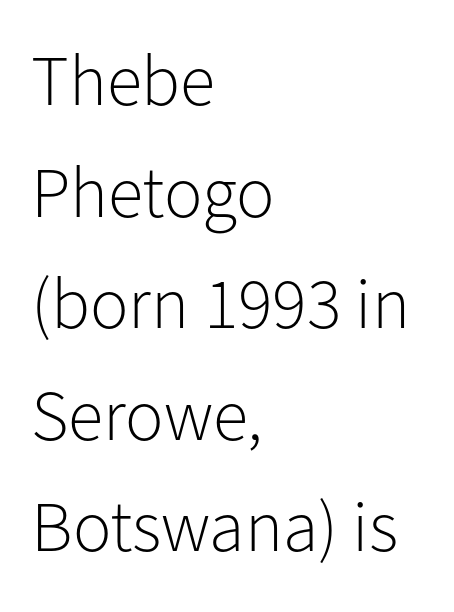
Is this a fixed-width face? No — the glyphs have proportional, varying widths. The font's upright variant was chosen for this text. The font family rendered here belongs to the sans-serif group. The paragraph shown leans on its left margin. Descenders hang freely into open space. No heavy texture on the line: the type isn't bold.
